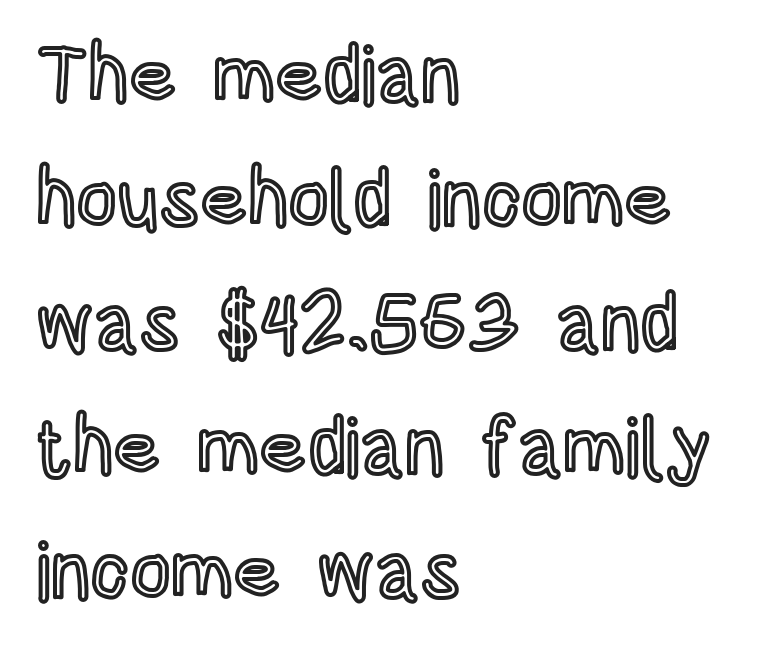
Q: Is the text italic (slanted)? A: No, it is upright.
Q: Is the text underlined? A: No.
Q: How is the paragraph aligned? A: Left-aligned.
Q: Is the spacing between letters normal or unusually wide? A: Normal.
Q: Is the spacing between lines tight, normal or loose? A: Normal.
Q: Width (condensed, normal, or wide)? A: Condensed.
Q: x-height? A: Large.
Q: Monospaced? A: No.
